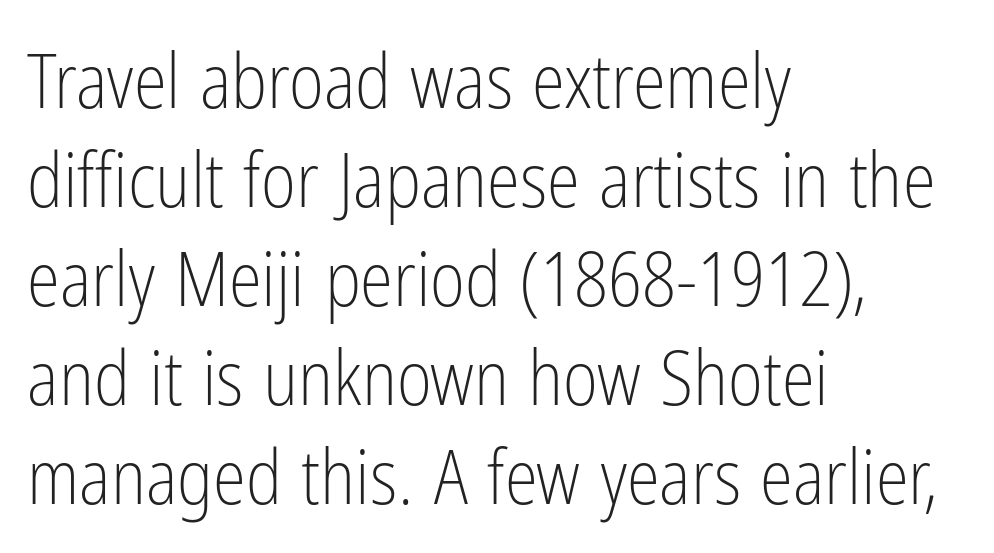
{"serif": "no", "italic": "no", "bold": "no", "weight": "light", "width": "condensed", "stroke_contrast": "low", "x_height": "medium", "monospaced": "no", "underline": "no", "align": "left", "line_spacing": "normal", "line_spacing_ratio": 1.32, "letter_spacing": "normal", "letter_spacing_em": 0.0, "glyph_px": 75}
